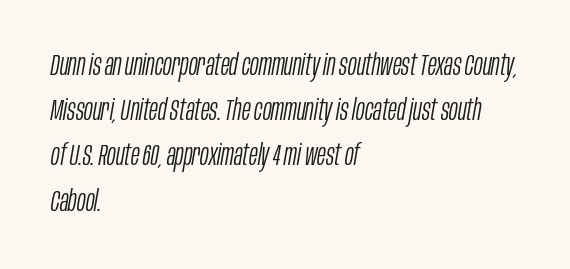
Q: Is the text bold? A: No.
Q: Is the text italic (slanted)? A: Yes, it leans right by about 10 degrees.
Q: Is the text underlined? A: No.
Q: How is the paragraph aligned? A: Left-aligned.
Q: Is the spacing between letters normal or unusually wide? A: Normal.
Q: Is the spacing between lines tight, normal or loose? A: Normal.
Q: Width (condensed, normal, or wide)? A: Condensed.
Q: Stroke contrast? A: Low.
Q: x-height? A: Large.
Q: Monospaced? A: No.
